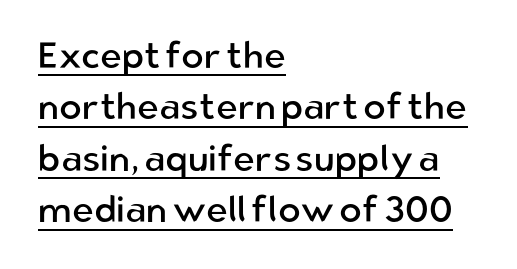
Font category for this specimen: sans-serif. Notice how descenders clear the ascenders below comfortably — that's standard leading. Do the letters lean? They stand straight. Here the glyphs are tracked normally, forming tight word shapes. Bold? No — there's no thickening of the strokes. Does a line run under the words? Yes, clearly.
